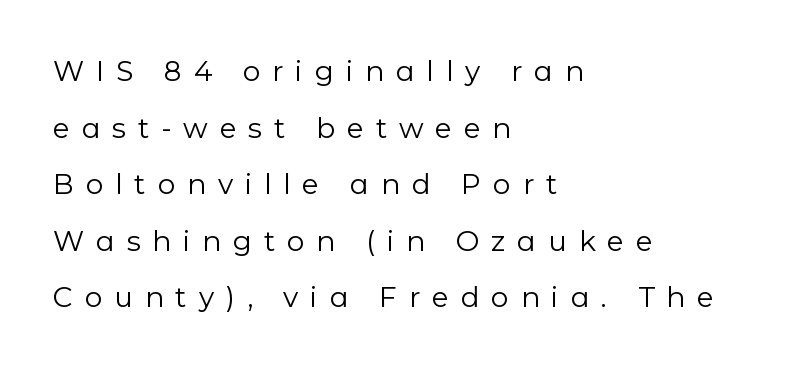
A student would call this left alignment; a typographer would say flush left, rag right. Observe the absence of serifs on each vertical stroke in this sample. Successive baselines arrive slowly, with a big drop between each. Words appear elongated and porous because spacing is wide. Stems and bowls with no extra thickness — not bold.
